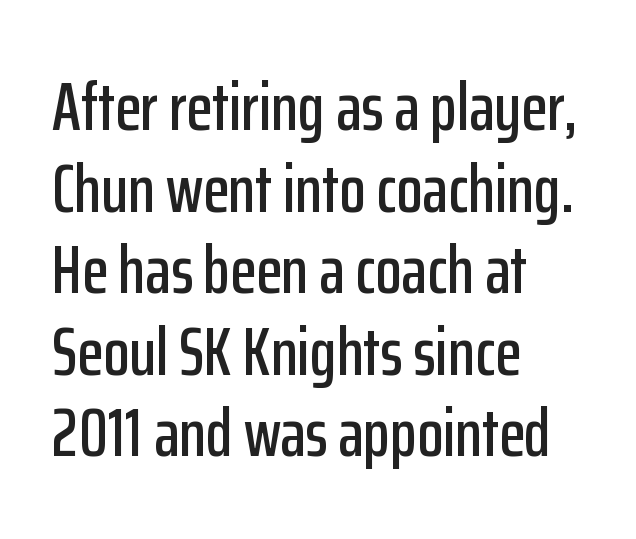
{"serif": "no", "italic": "no", "width": "condensed", "stroke_contrast": "low", "x_height": "medium", "monospaced": "no", "underline": "no", "align": "left", "line_spacing_ratio": 1.2, "letter_spacing": "normal", "letter_spacing_em": 0.0, "glyph_px": 68}
